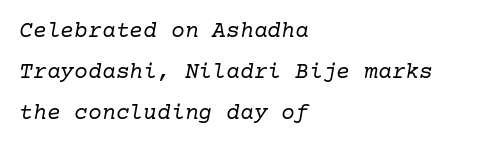
The image shows 23 px text type, italic (leaning right); set left-aligned, line spacing 1.79x, normal letter spacing, not underlined.
